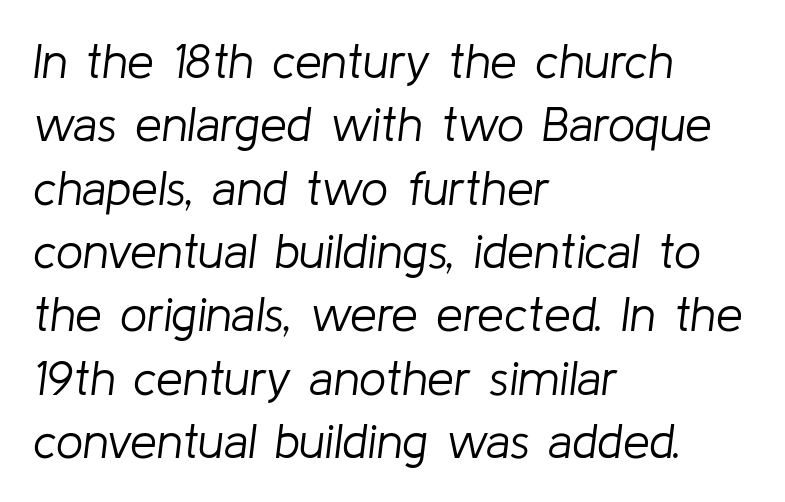
The face used here has a pronounced slope to its letters. Quick note: interline space is typical. Rule under the text: the space is simply empty. Stem width sits at or under what a default text font uses. The rendering uses natural spacing where letterforms have individual widths.
